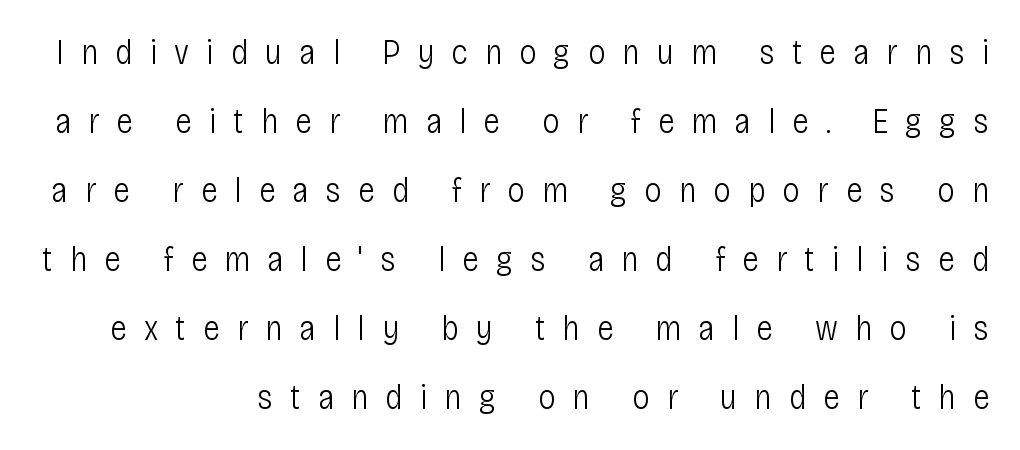
{"serif": "no", "italic": "no", "bold": "no", "weight": "light", "width": "condensed", "stroke_contrast": "low", "x_height": "large", "monospaced": "no", "underline": "no", "line_spacing": "loose", "line_spacing_ratio": 1.97, "letter_spacing": "wide", "letter_spacing_em": 0.49, "glyph_px": 35}
